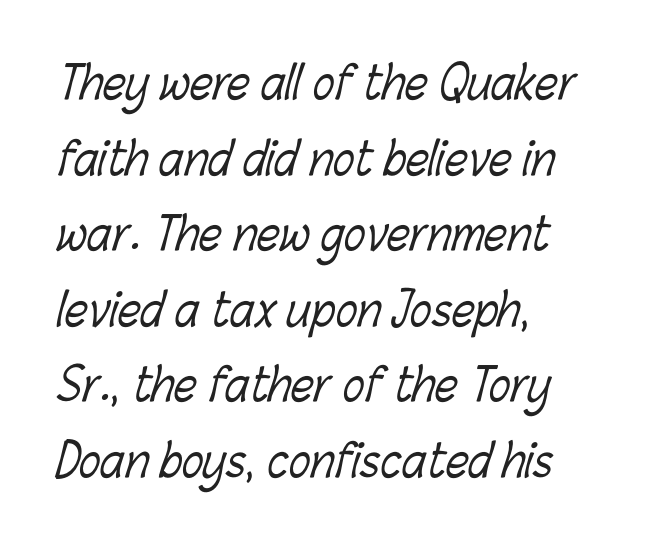
{"bold": "no", "weight": "light", "width": "condensed", "stroke_contrast": "low", "x_height": "medium", "monospaced": "no", "underline": "no", "align": "left", "line_spacing": "normal", "line_spacing_ratio": 1.68, "letter_spacing": "normal", "letter_spacing_em": 0.0, "glyph_px": 45}
